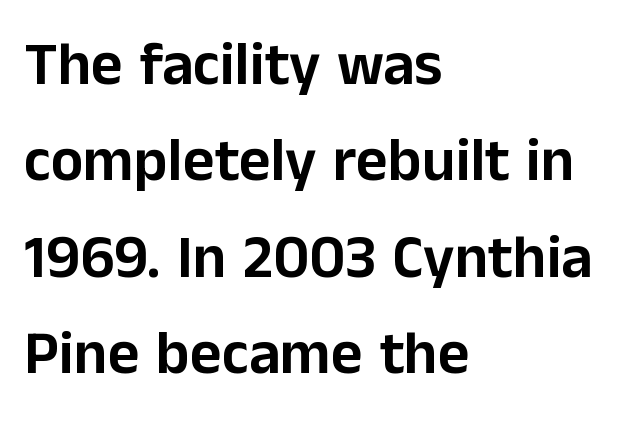
The image shows 61 px sans-serif type, upright; set left-aligned, normal line spacing (1.58x), normal letter spacing, not underlined; low stroke contrast and a medium x-height.
